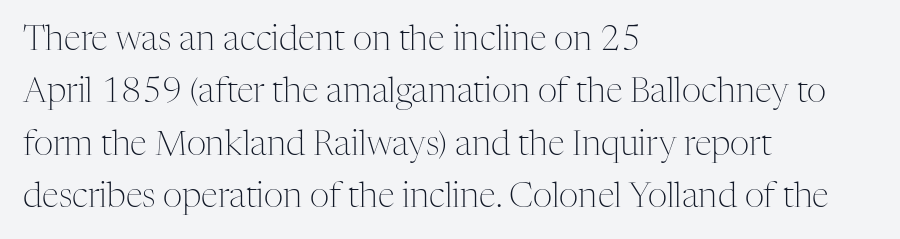
{"serif": "yes", "italic": "no", "bold": "no", "weight": "light", "width": "normal", "stroke_contrast": "medium", "x_height": "medium", "monospaced": "no", "underline": "no", "align": "left", "line_spacing": "normal", "line_spacing_ratio": 1.54, "letter_spacing": "normal", "letter_spacing_em": 0.0, "glyph_px": 34}
